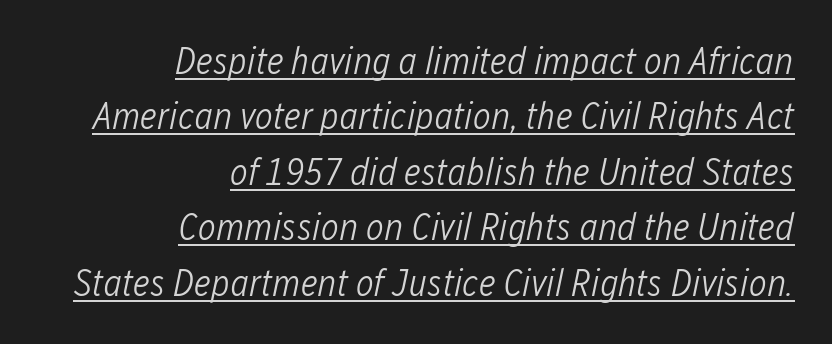
Each new line begins a customary step beneath the previous one. Weight: regular or lighter. The string is rendered with underlining switched on. Honestly, the letter spacing is just normal — you wouldn't notice it. Teacher's note: observe the even right margin — that is flush-right alignment.
